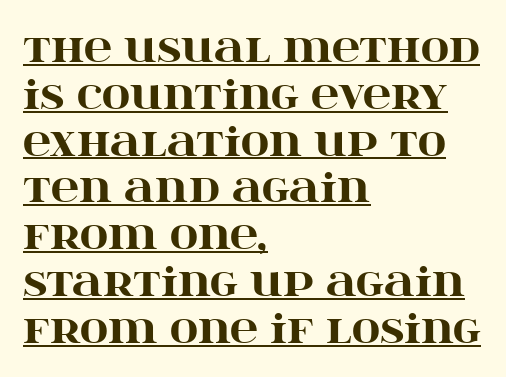
Q: Is the text bold? A: Yes.
Q: Is the text italic (slanted)? A: No, it is upright.
Q: Is the typeface a serif or a sans-serif typeface? A: Serif.
Q: Is the text underlined? A: Yes.
Q: How is the paragraph aligned? A: Left-aligned.
Q: Is the spacing between letters normal or unusually wide? A: Normal.
Q: Width (condensed, normal, or wide)? A: Wide.
Q: Stroke contrast? A: High.
Q: x-height? A: Large.
Q: Monospaced? A: No.
